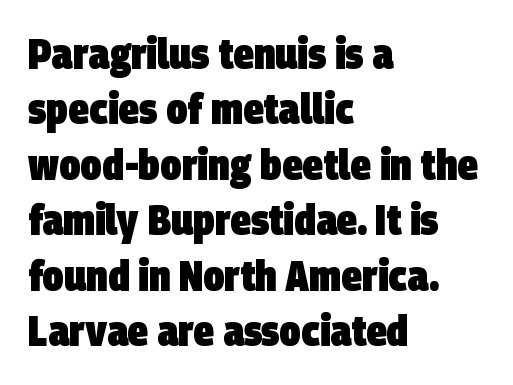
Q: Is the text bold? A: Yes.
Q: Is the typeface a serif or a sans-serif typeface? A: Sans-serif.
Q: Is the text underlined? A: No.
Q: How is the paragraph aligned? A: Left-aligned.
Q: Is the spacing between letters normal or unusually wide? A: Normal.
Q: Is the spacing between lines tight, normal or loose? A: Normal.
Q: Width (condensed, normal, or wide)? A: Condensed.
Q: Stroke contrast? A: Low.
Q: x-height? A: Large.
Q: Monospaced? A: No.
